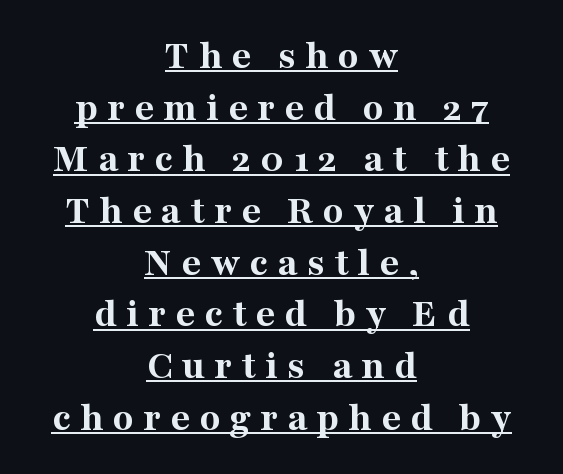
{"serif": "yes", "italic": "no", "bold": "yes", "weight": "bold", "width": "normal", "stroke_contrast": "medium", "x_height": "medium", "monospaced": "no", "underline": "yes", "align": "center", "line_spacing_ratio": 1.23, "letter_spacing": "wide", "letter_spacing_em": 0.22, "glyph_px": 42}
